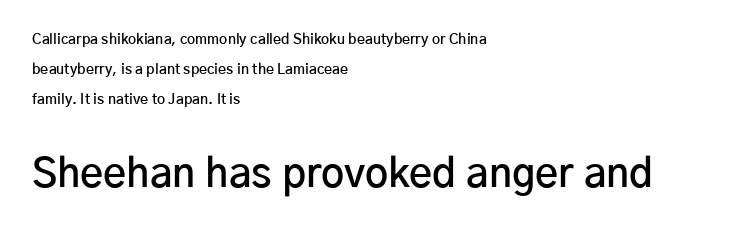
{"serif": "no", "italic": "no", "bold": "semi", "weight": "semibold", "width": "normal", "stroke_contrast": "low", "x_height": "medium", "monospaced": "no", "underline": "no", "align": "left", "line_spacing": "loose", "line_spacing_ratio": 2.16, "letter_spacing": "normal", "letter_spacing_em": 0.0, "larger_block": "second", "size_ratio": 2.86, "glyph_px": 40}
